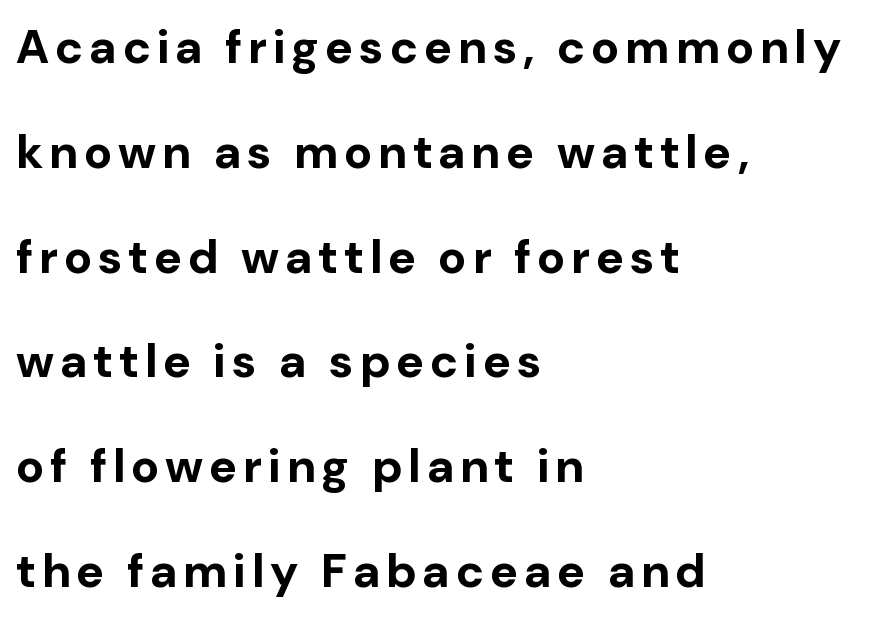
Q: Is the text bold? A: Yes.
Q: Is the text italic (slanted)? A: No, it is upright.
Q: Is the typeface a serif or a sans-serif typeface? A: Sans-serif.
Q: Is the text underlined? A: No.
Q: How is the paragraph aligned? A: Left-aligned.
Q: Is the spacing between lines tight, normal or loose? A: Loose.
Q: Width (condensed, normal, or wide)? A: Normal.
Q: Stroke contrast? A: Low.
Q: x-height? A: Medium.
Q: Monospaced? A: No.
